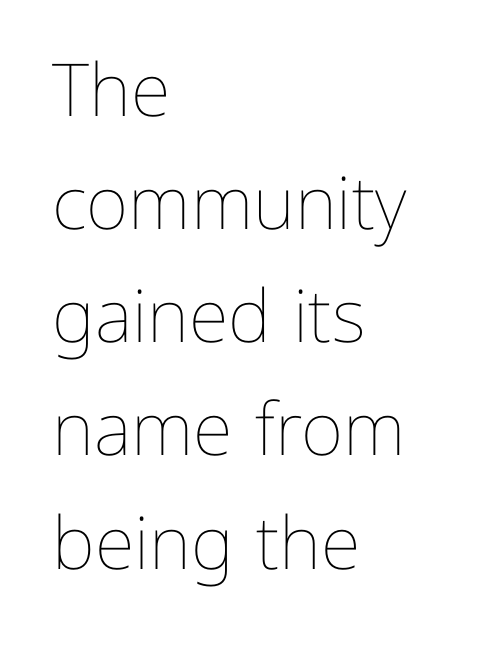
The strip under each line holds only bare page. Ink coverage per letter is moderate at most. Words appear dense and cohesive because spacing is normal. A normal amount of white space separates one row of letters from the next. This sample has the flowing, uneven cadence of proportional lettering.
